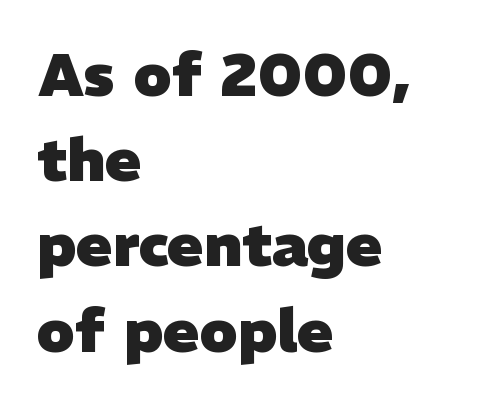
The image shows 60 px heavy sans-serif type; set left-aligned, normal line spacing (1.42x), normal letter spacing, not underlined; low stroke contrast and a medium x-height.
